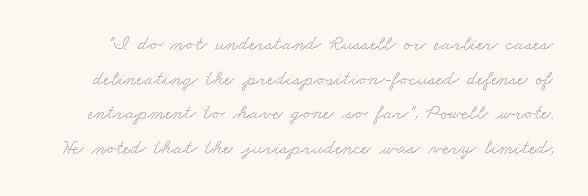
Q: Is the text underlined? A: No.
Q: Is the spacing between letters normal or unusually wide? A: Normal.
Q: Is the spacing between lines tight, normal or loose? A: Normal.
